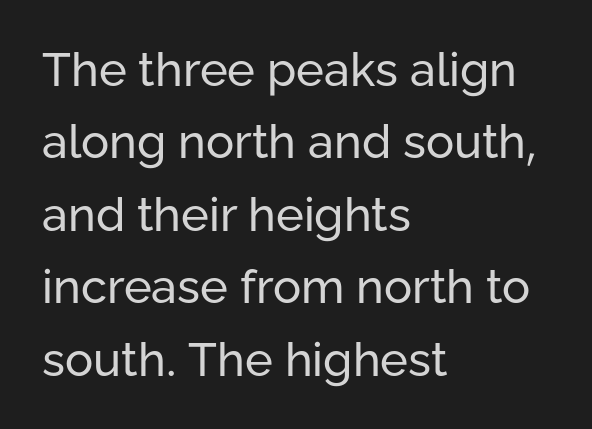
The image shows 47 px regular-weight sans-serif type, upright; set left-aligned, normal line spacing (1.54x), normal letter spacing, not underlined; low stroke contrast and a medium x-height.
